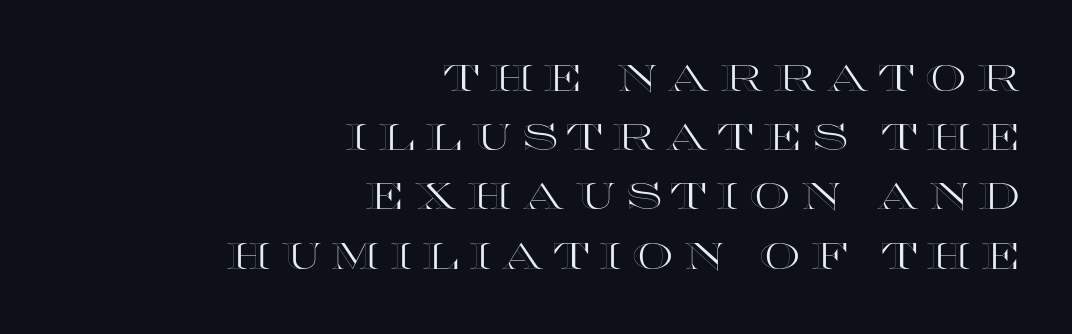
These lines have a slow, spaced-out rhythm from letter to letter. The ragged edge is on the left, which tells us the setting is flush right. Character widths vary here, with narrow letters taking less room than wide ones. How would I describe the line gaps? Plain and ordinary. Descenders hang freely into open space.
